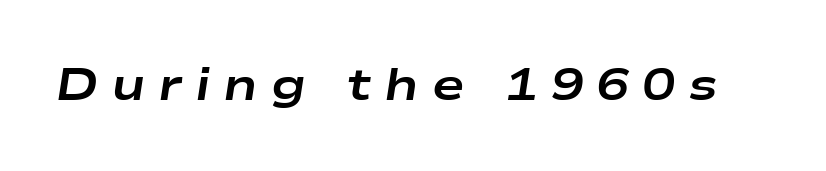
Q: Is the text bold? A: Yes.
Q: Is the text italic (slanted)? A: Yes, it leans right by about 9 degrees.
Q: Is the text underlined? A: No.
Q: Is the spacing between letters normal or unusually wide? A: Unusually wide.
Q: Width (condensed, normal, or wide)? A: Wide.
Q: Stroke contrast? A: Low.
Q: x-height? A: Medium.
Q: Monospaced? A: No.
